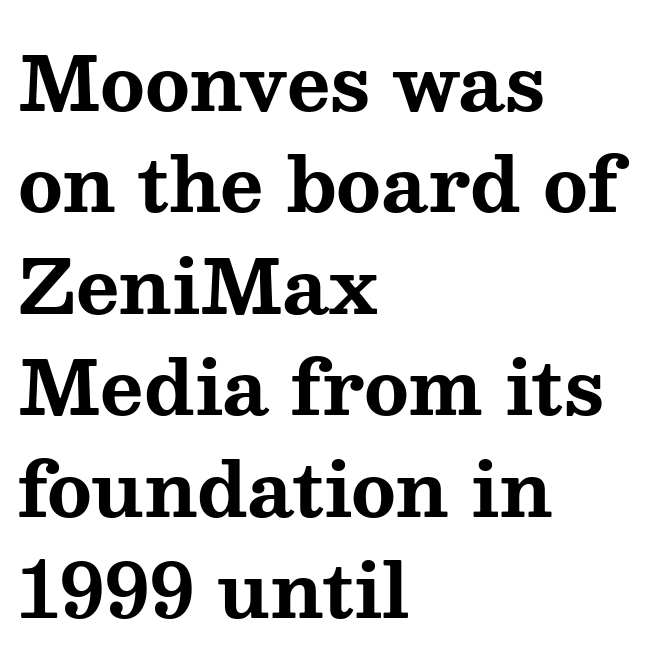
Q: Is the text bold? A: Yes.
Q: Is the text italic (slanted)? A: No, it is upright.
Q: Is the typeface a serif or a sans-serif typeface? A: Serif.
Q: Is the text underlined? A: No.
Q: How is the paragraph aligned? A: Left-aligned.
Q: Is the spacing between letters normal or unusually wide? A: Normal.
Q: Is the spacing between lines tight, normal or loose? A: Normal.
Q: Width (condensed, normal, or wide)? A: Wide.
Q: Stroke contrast? A: Medium.
Q: x-height? A: Medium.
Q: Monospaced? A: No.
